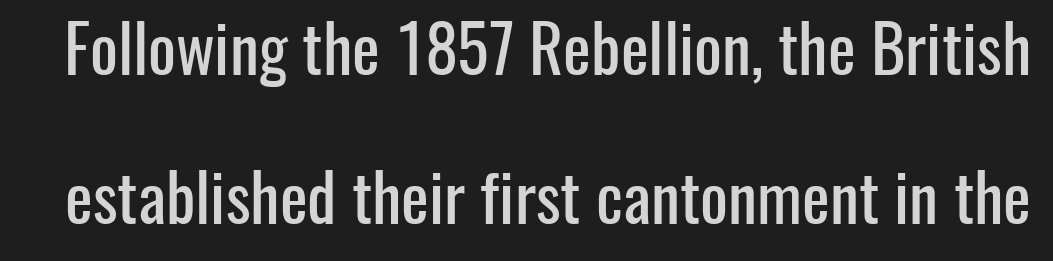
The image shows 66 px condensed sans-serif type, upright; set loose line spacing (2.26x), normal letter spacing, not underlined; low stroke contrast and a medium x-height.
